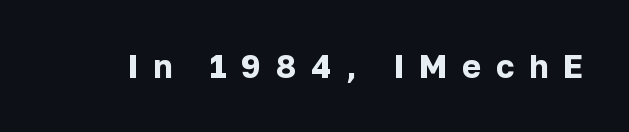
Q: Is the text bold? A: Yes.
Q: Is the text italic (slanted)? A: No, it is upright.
Q: Is the typeface a serif or a sans-serif typeface? A: Sans-serif.
Q: Is the text underlined? A: No.
Q: Is the spacing between letters normal or unusually wide? A: Unusually wide.
Q: Width (condensed, normal, or wide)? A: Normal.
Q: Stroke contrast? A: Low.
Q: x-height? A: Medium.
Q: Monospaced? A: No.
